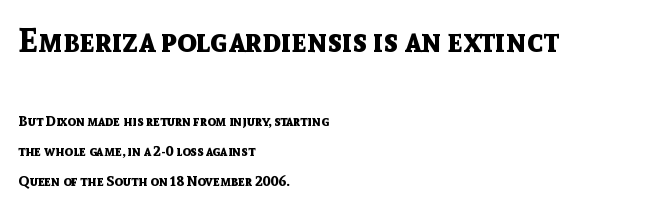
The image shows 32 px bold sans-serif type, upright; set left-aligned, loose line spacing (2.12x), normal letter spacing, not underlined; the first (top) block is 2.29x larger; a medium x-height.
